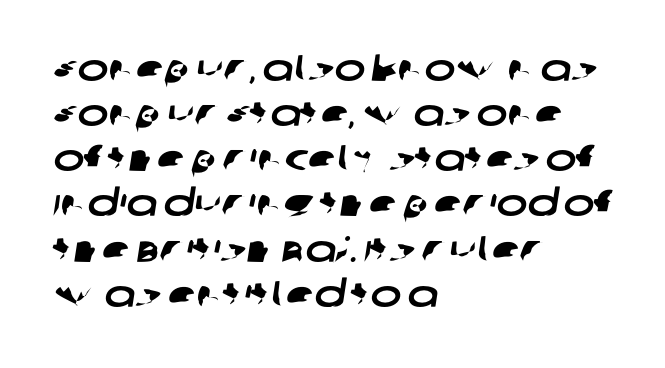
The image shows 37 px wide sans-serif type; set left-aligned, line spacing 1.22x, normal letter spacing, not underlined; low stroke contrast and a large x-height.
